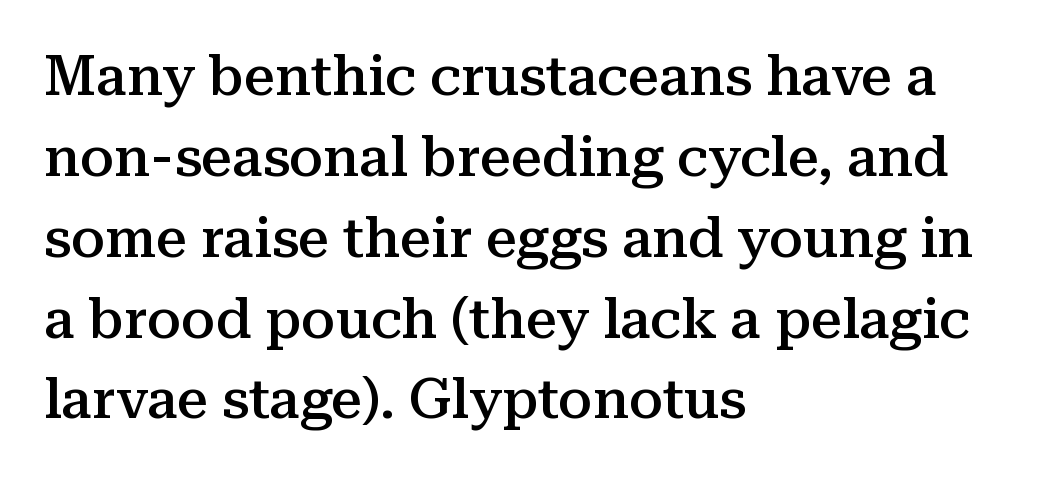
Nobody touched the tracking dial on this one. In terms of leading, this rendering sits right in the middle. The paragraph has a hard left edge and a soft right edge. Anything drawn beneath the words? Only blank space. Observe the serifs anchoring each vertical stroke in this sample.
